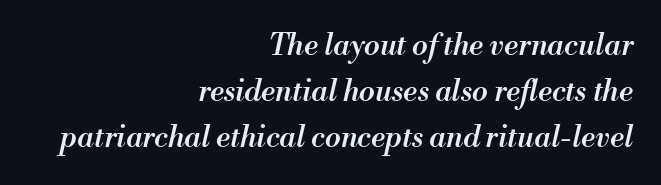
The image shows 29 px semibold type, italic (leaning right); set right-aligned, normal line spacing (1.58x), normal letter spacing, not underlined; medium stroke contrast and a small x-height.
